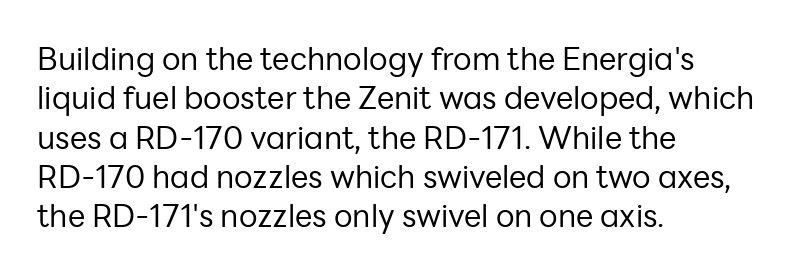
{"serif": "no", "italic": "no", "bold": "no", "weight": "regular", "width": "normal", "stroke_contrast": "low", "x_height": "medium", "monospaced": "no", "underline": "no", "align": "left", "line_spacing": "normal", "line_spacing_ratio": 1.27, "letter_spacing": "normal", "letter_spacing_em": 0.0, "glyph_px": 31}
